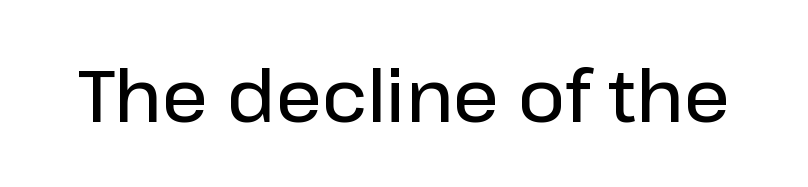
Q: Is the text bold? A: Semi-bold.
Q: Is the text italic (slanted)? A: No, it is upright.
Q: Is the typeface a serif or a sans-serif typeface? A: Sans-serif.
Q: Is the text underlined? A: No.
Q: Is the spacing between letters normal or unusually wide? A: Normal.
Q: Width (condensed, normal, or wide)? A: Normal.
Q: Stroke contrast? A: Low.
Q: x-height? A: Medium.
Q: Monospaced? A: No.
